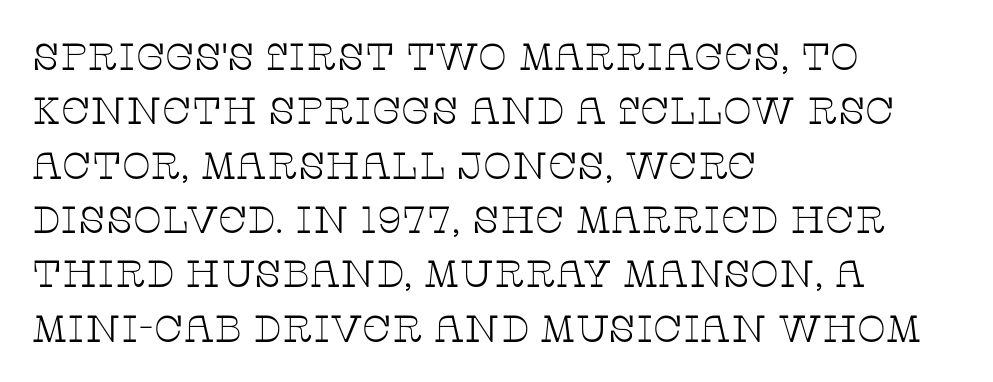
{"serif": "yes", "italic": "no", "bold": "no", "weight": "thin", "width": "wide", "stroke_contrast": "low", "x_height": "large", "monospaced": "no", "underline": "no", "align": "left", "line_spacing": "normal", "line_spacing_ratio": 1.43, "letter_spacing": "normal", "letter_spacing_em": 0.0, "glyph_px": 38}
